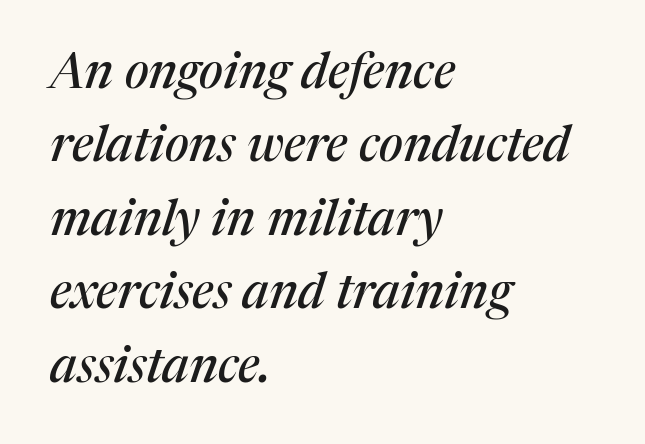
{"serif": "yes", "italic": "yes", "lean": "right", "slant_degrees": 17, "width": "normal", "stroke_contrast": "medium", "x_height": "medium", "monospaced": "no", "underline": "no", "align": "left", "line_spacing": "normal", "line_spacing_ratio": 1.5, "letter_spacing": "normal", "letter_spacing_em": 0.0, "glyph_px": 49}
